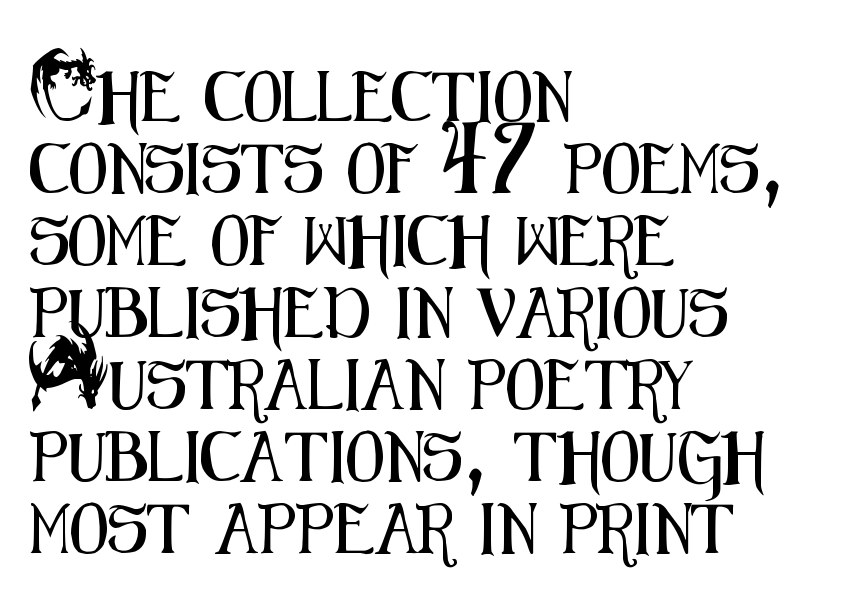
Q: Is the text italic (slanted)? A: No, it is upright.
Q: Is the typeface a serif or a sans-serif typeface? A: Sans-serif.
Q: Is the text underlined? A: No.
Q: How is the paragraph aligned? A: Left-aligned.
Q: Is the spacing between letters normal or unusually wide? A: Normal.
Q: Is the spacing between lines tight, normal or loose? A: Normal.
Q: Width (condensed, normal, or wide)? A: Condensed.
Q: Stroke contrast? A: Medium.
Q: x-height? A: Small.
Q: Monospaced? A: No.
